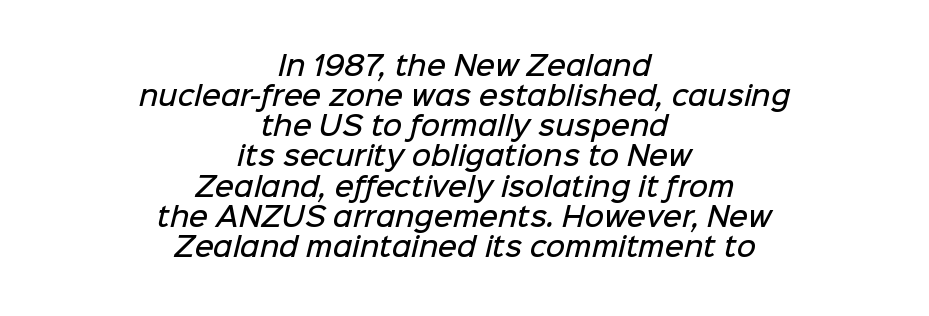
{"bold": "semi", "underline": "no", "align": "center", "line_spacing_ratio": 1.16, "letter_spacing": "normal", "letter_spacing_em": 0.0, "glyph_px": 26}
